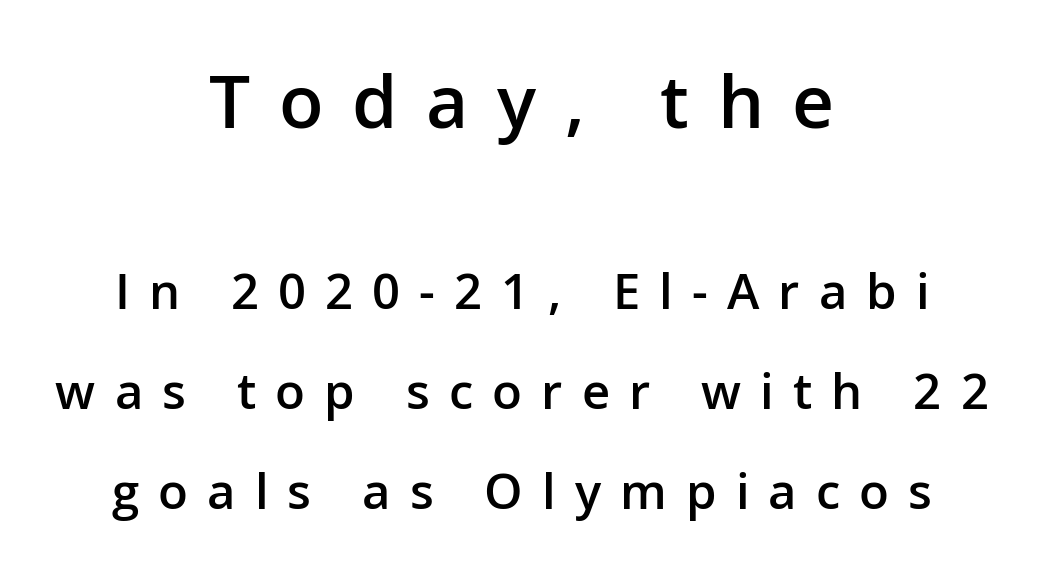
The image shows 73 px semibold sans-serif type, upright; set centered, loose line spacing (2.04x), unusually wide letter spacing (+0.39 em), not underlined; the first (top) block is 1.49x larger; low stroke contrast and a medium x-height.
